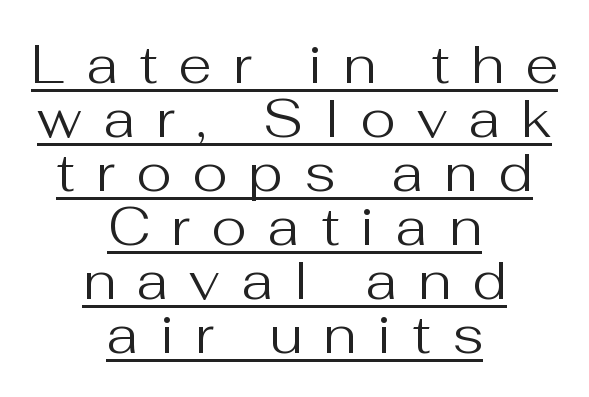
{"serif": "no", "italic": "no", "bold": "no", "weight": "regular", "width": "normal", "stroke_contrast": "medium", "x_height": "medium", "monospaced": "no", "underline": "yes", "align": "center", "line_spacing": "tight", "line_spacing_ratio": 1.0, "letter_spacing": "wide", "letter_spacing_em": 0.39, "glyph_px": 54}
